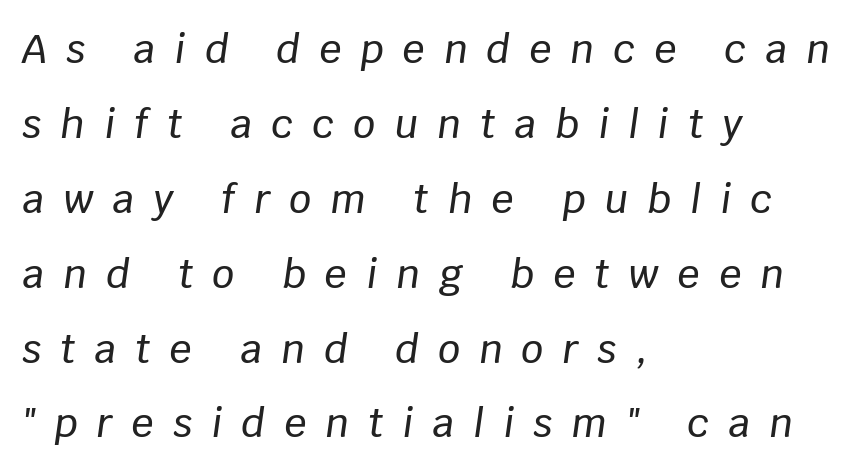
Honestly, the letter spacing is so wide it's the main thing you notice. Regarding leading, the lines here are spaced well apart. Lines of text with bare space underneath. These lines stack with their left ends in a neat column. Proportional: the letters do not fall into vertical columns. The font's italic variant was chosen for this text.
